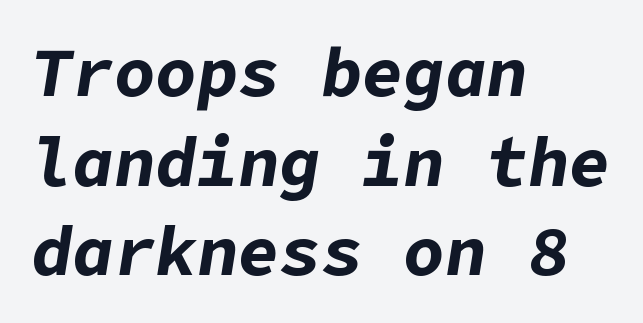
The image shows 69 px bold type, italic (leaning right); set left-aligned, normal line spacing (1.3x), normal letter spacing, not underlined; low stroke contrast and a medium x-height.
